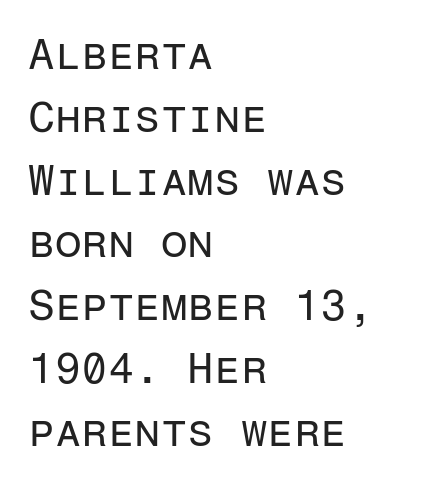
Line beginnings align vertically; line endings do not. The letters sit at their default tracking, neither squeezed nor spread. The space between consecutive lines is moderate. Clear beneath every line of the passage.
